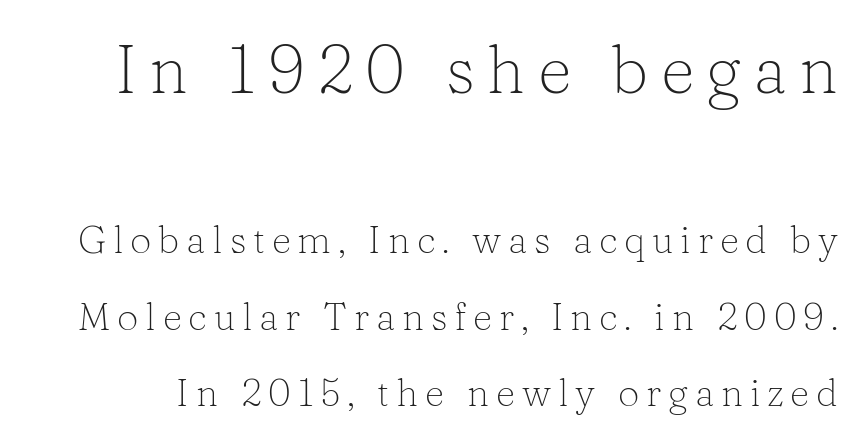
Q: Is the text bold? A: No.
Q: Is the text italic (slanted)? A: No, it is upright.
Q: Is the typeface a serif or a sans-serif typeface? A: Serif.
Q: Is the text underlined? A: No.
Q: Is the spacing between lines tight, normal or loose? A: Loose.
Q: Which block of text is set in a larger size, the first (top) or the second (bottom)? A: The first (top) one.
Q: Width (condensed, normal, or wide)? A: Normal.
Q: Stroke contrast? A: Low.
Q: x-height? A: Medium.
Q: Monospaced? A: No.
